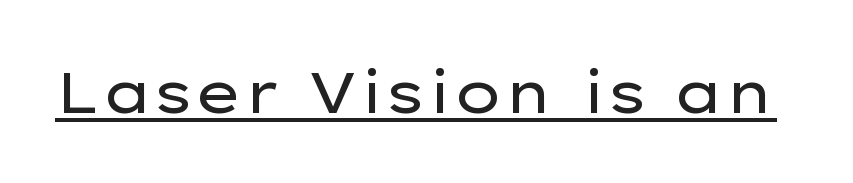
The image shows 58 px regular-weight, wide sans-serif type, upright; set normal letter spacing, underlined; low stroke contrast and a medium x-height.
